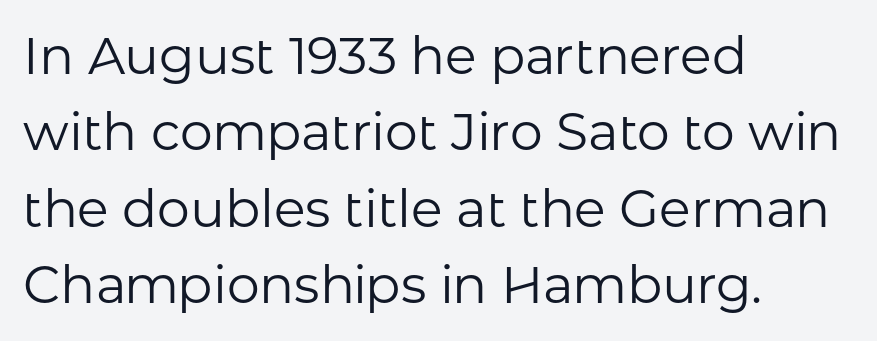
The image shows 52 px regular-weight sans-serif type, upright; set left-aligned, normal line spacing (1.47x), normal letter spacing, not underlined; low stroke contrast and a medium x-height.
